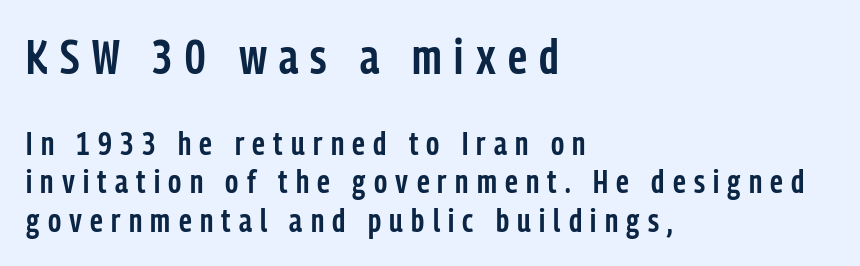
{"serif": "no", "italic": "no", "bold": "semi", "weight": "semibold", "width": "condensed", "stroke_contrast": "low", "x_height": "medium", "monospaced": "no", "underline": "no", "align": "left", "line_spacing_ratio": 1.17, "letter_spacing": "wide", "letter_spacing_em": 0.25, "larger_block": "first", "size_ratio": 1.48, "glyph_px": 49}
